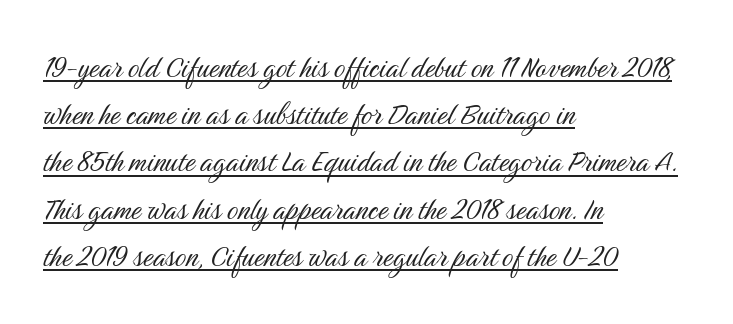
The image shows 35 px light, condensed sans-serif type; set left-aligned, normal line spacing (1.35x), normal letter spacing, underlined; medium stroke contrast and a medium x-height.
